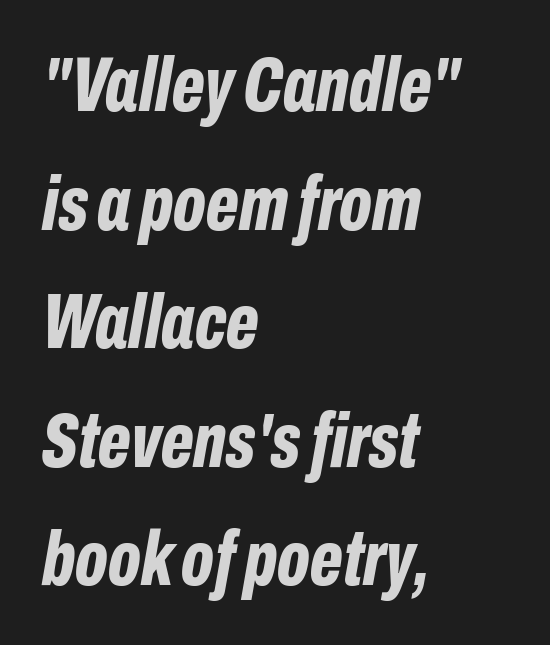
The ragged edge is on the right, which tells us the setting is flush left. Each new line begins a customary step beneath the previous one. Do the characters align in a grid? No, the font is proportional. The typesetting leans heavy: a genuine bold. Yep, that's italic — everything's leaning.
